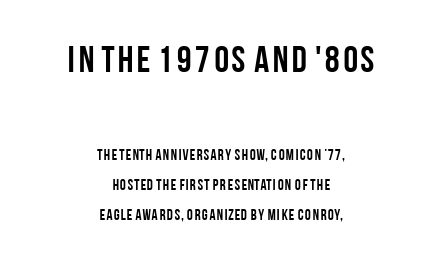
Nope, not italic — everything's standing straight. This sample uses plain, unmodified letter spacing. Compare the two chunks: the upper has the greater cap height. The rendering positions every line midway between the sides. Here the designer chose a conventional face with non-uniform glyph widths.
